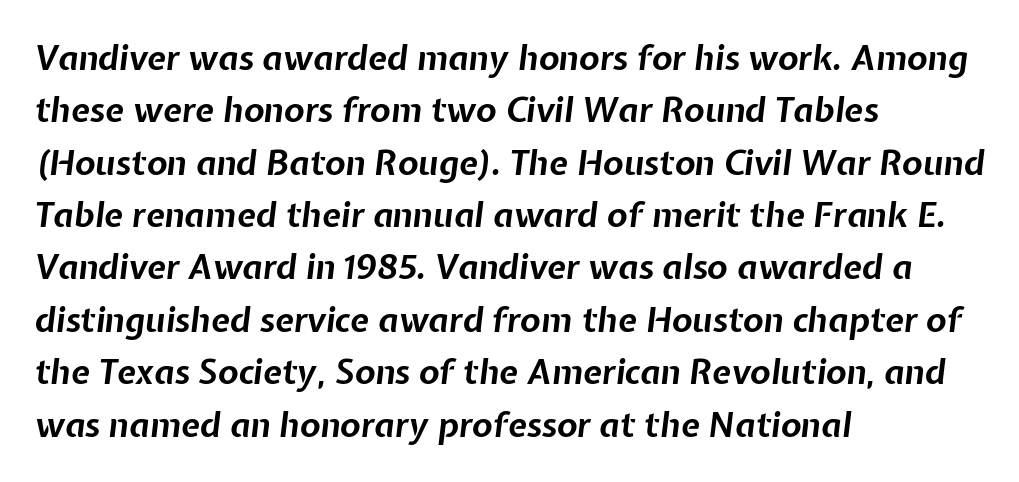
Q: Is the text bold? A: Yes.
Q: Is the text italic (slanted)? A: Yes, it leans right by about 7 degrees.
Q: Is the text underlined? A: No.
Q: How is the paragraph aligned? A: Left-aligned.
Q: Is the spacing between letters normal or unusually wide? A: Normal.
Q: Is the spacing between lines tight, normal or loose? A: Normal.
Q: Width (condensed, normal, or wide)? A: Normal.
Q: Stroke contrast? A: Low.
Q: x-height? A: Medium.
Q: Monospaced? A: No.
